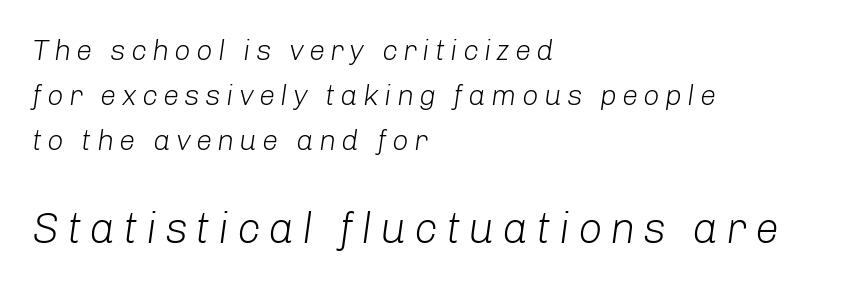
The image shows 43 px light type, italic (leaning right); set left-aligned, normal line spacing (1.56x), not underlined; the second (bottom) block is 1.48x larger; low stroke contrast and a medium x-height.
